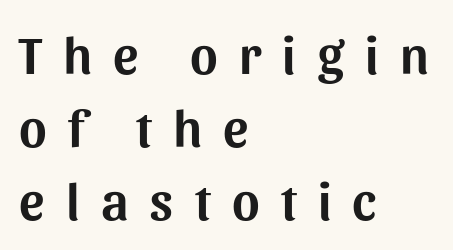
{"serif": "no", "italic": "no", "width": "normal", "stroke_contrast": "medium", "x_height": "medium", "monospaced": "no", "underline": "no", "align": "left", "line_spacing": "normal", "line_spacing_ratio": 1.38, "letter_spacing": "wide", "letter_spacing_em": 0.4, "glyph_px": 53}
